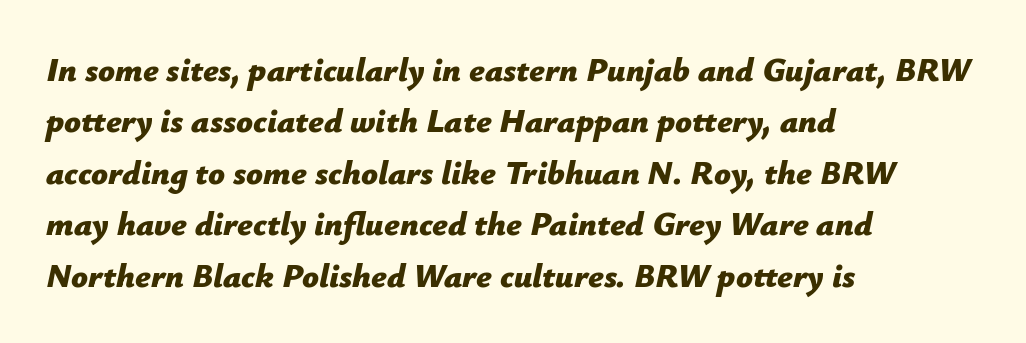
Q: Is the text bold? A: Yes.
Q: Is the text italic (slanted)? A: Yes, it leans right by about 12 degrees.
Q: Is the text underlined? A: No.
Q: How is the paragraph aligned? A: Left-aligned.
Q: Is the spacing between letters normal or unusually wide? A: Normal.
Q: Is the spacing between lines tight, normal or loose? A: Normal.
Q: Width (condensed, normal, or wide)? A: Normal.
Q: Stroke contrast? A: Low.
Q: x-height? A: Medium.
Q: Monospaced? A: No.
